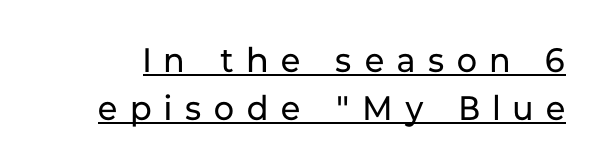
Q: Is the text bold? A: No.
Q: Is the text italic (slanted)? A: No, it is upright.
Q: Is the typeface a serif or a sans-serif typeface? A: Sans-serif.
Q: Is the text underlined? A: Yes.
Q: Is the spacing between letters normal or unusually wide? A: Unusually wide.
Q: Is the spacing between lines tight, normal or loose? A: Normal.
Q: Width (condensed, normal, or wide)? A: Normal.
Q: Stroke contrast? A: Low.
Q: x-height? A: Medium.
Q: Monospaced? A: No.
